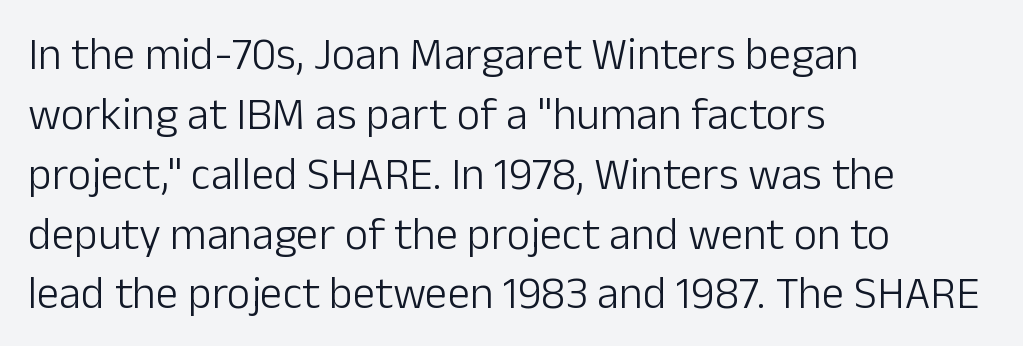
Q: Is the text bold? A: No.
Q: Is the text italic (slanted)? A: No, it is upright.
Q: Is the typeface a serif or a sans-serif typeface? A: Sans-serif.
Q: Is the text underlined? A: No.
Q: How is the paragraph aligned? A: Left-aligned.
Q: Is the spacing between letters normal or unusually wide? A: Normal.
Q: Is the spacing between lines tight, normal or loose? A: Normal.
Q: Width (condensed, normal, or wide)? A: Normal.
Q: Stroke contrast? A: Low.
Q: x-height? A: Medium.
Q: Monospaced? A: No.
